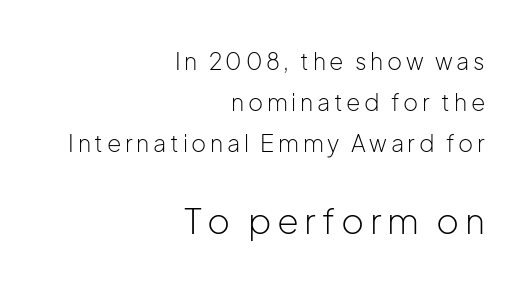
The image shows 35 px light sans-serif type, upright; set right-aligned, line spacing 1.78x, not underlined; the second (bottom) block is 1.52x larger; low stroke contrast and a medium x-height.
